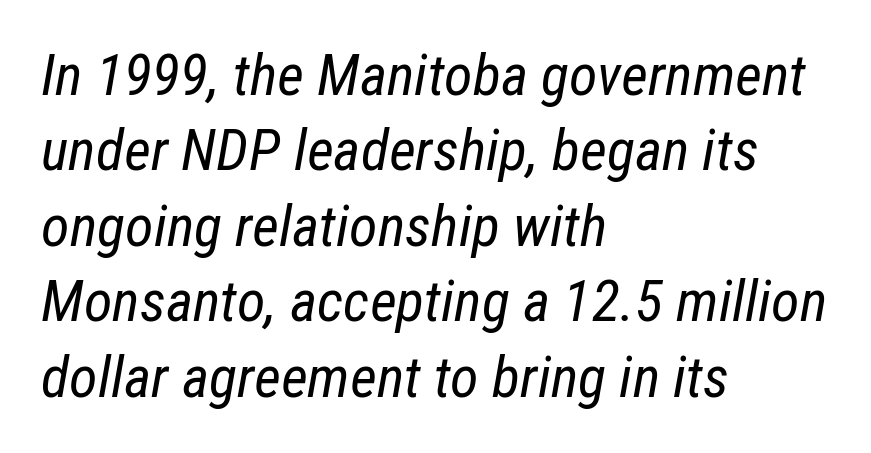
Spacing verdict: proportional, widths tailored to each character. Slant detected: the letters are inclined. The vertical gap from one line to the next is medium. The strokes carry an ordinary text weight at most. Short and long lines alike share a common starting point at left. Letter spacing: default.
